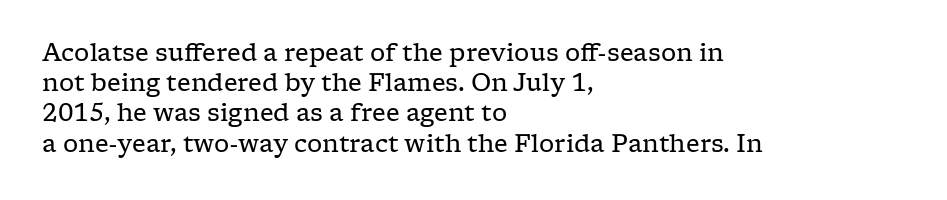
Q: Is the text bold? A: No.
Q: Is the text italic (slanted)? A: No, it is upright.
Q: Is the text underlined? A: No.
Q: How is the paragraph aligned? A: Left-aligned.
Q: Is the spacing between letters normal or unusually wide? A: Normal.
Q: Is the spacing between lines tight, normal or loose? A: Normal.
